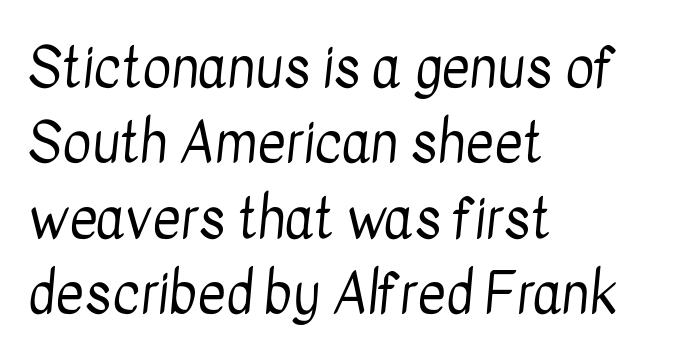
The image shows 55 px regular-weight, condensed sans-serif type; set left-aligned, normal line spacing (1.37x), normal letter spacing, not underlined; low stroke contrast and a medium x-height.
